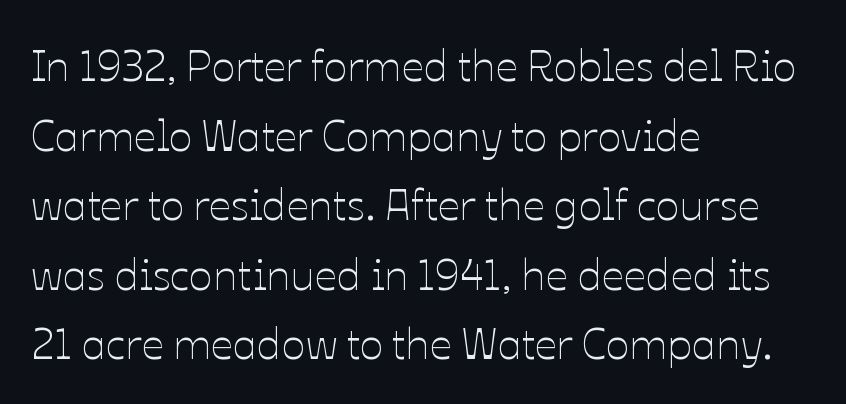
The image shows 44 px thin type, upright; set left-aligned, normal line spacing (1.58x), normal letter spacing, not underlined; low stroke contrast and a medium x-height.
